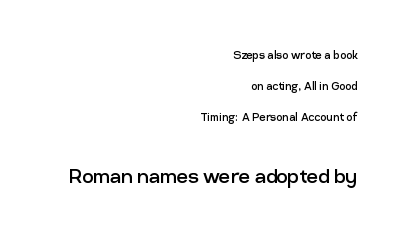
The image shows 25 px text type, upright; set right-aligned, loose line spacing (2.21x), normal letter spacing, not underlined; the second (bottom) block is 1.79x larger.
